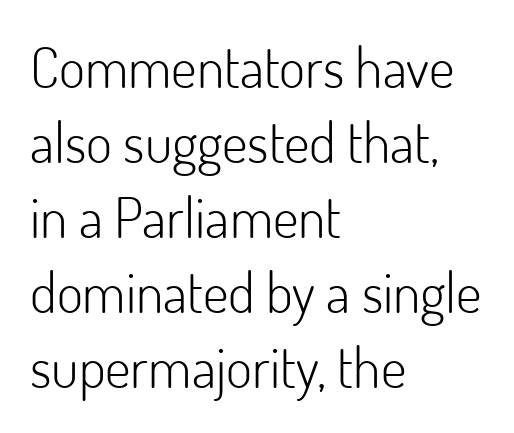
Q: Is the text bold? A: No.
Q: Is the text italic (slanted)? A: No, it is upright.
Q: Is the typeface a serif or a sans-serif typeface? A: Sans-serif.
Q: Is the text underlined? A: No.
Q: How is the paragraph aligned? A: Left-aligned.
Q: Is the spacing between letters normal or unusually wide? A: Normal.
Q: Is the spacing between lines tight, normal or loose? A: Normal.
Q: Width (condensed, normal, or wide)? A: Normal.
Q: Stroke contrast? A: Low.
Q: x-height? A: Small.
Q: Monospaced? A: No.
